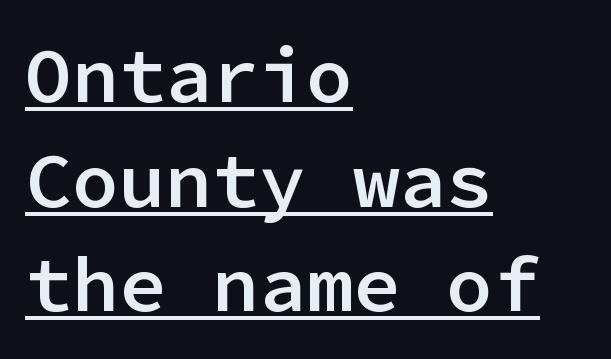
The type sits square on the baseline with zero lean. The rows are spaced the way most documents space them. Is this a fixed-width face? Yes — each glyph sits in an identical cell. Caption: semibold face, moderately heavy strokes. Students, note that the glyphs here touch the page at normal intervals.
